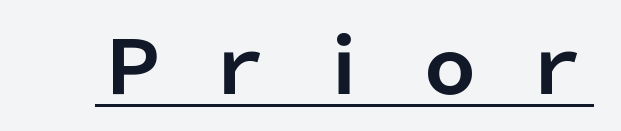
{"serif": "no", "italic": "no", "bold": "yes", "weight": "bold", "width": "normal", "stroke_contrast": "low", "x_height": "medium", "monospaced": "no", "underline": "yes", "letter_spacing": "wide", "letter_spacing_em": 0.43, "glyph_px": 74}
